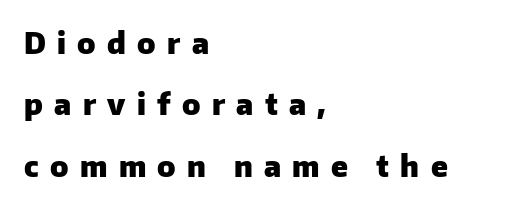
The image shows 29 px heavy sans-serif type, upright; set left-aligned, loose line spacing (2.12x), unusually wide letter spacing (+0.39 em), not underlined; low stroke contrast and a medium x-height.
